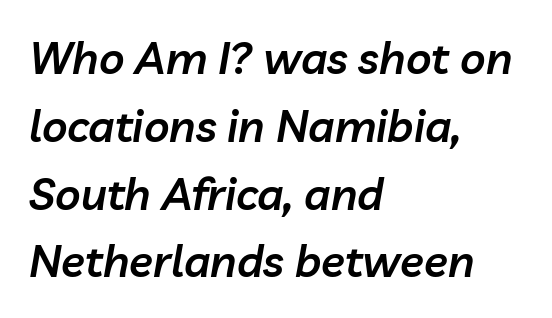
Visually the block forms a straight wall on the left and a jagged coastline on the right. The face used here is rendered with its standard letterfit. Lines of text with bare space underneath. The passage shown leans; its letterforms are oblique. This sample keeps an unexceptional amount of space between lines. A typesetter would call this proportional, since set widths differ per character.
